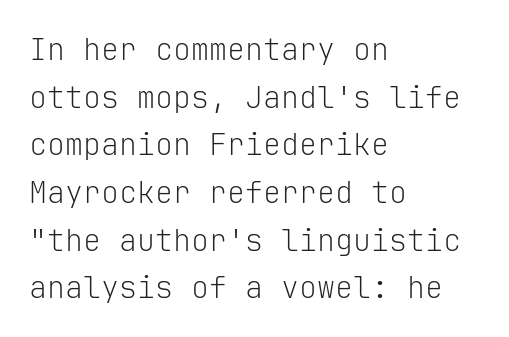
Q: Is the text bold? A: No.
Q: Is the text italic (slanted)? A: No, it is upright.
Q: Is the typeface a serif or a sans-serif typeface? A: Sans-serif.
Q: Is the text underlined? A: No.
Q: How is the paragraph aligned? A: Left-aligned.
Q: Is the spacing between letters normal or unusually wide? A: Normal.
Q: Is the spacing between lines tight, normal or loose? A: Normal.
Q: Width (condensed, normal, or wide)? A: Normal.
Q: Stroke contrast? A: Low.
Q: x-height? A: Medium.
Q: Monospaced? A: Yes.
